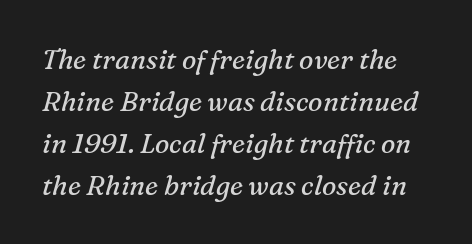
{"italic": "yes", "lean": "right", "slant_degrees": 16, "bold": "no", "underline": "no", "line_spacing": "normal", "line_spacing_ratio": 1.55, "letter_spacing": "normal", "letter_spacing_em": 0.0, "glyph_px": 27}
